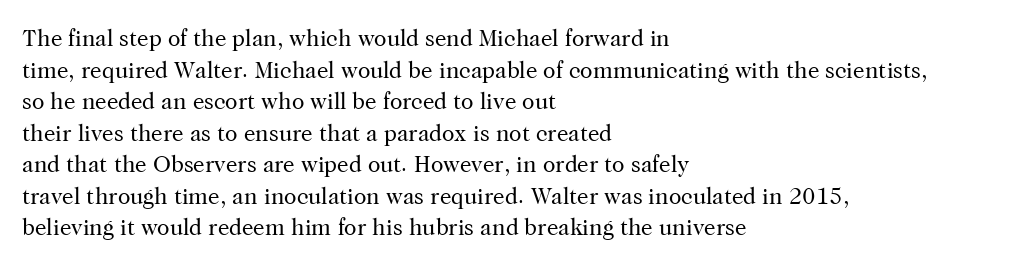
{"italic": "no", "bold": "no", "underline": "no", "align": "left", "line_spacing": "normal", "line_spacing_ratio": 1.37, "letter_spacing": "normal", "letter_spacing_em": 0.0, "glyph_px": 23}
